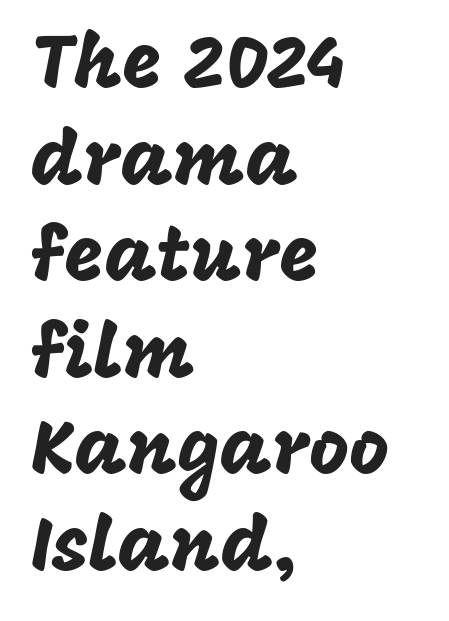
Q: Is the text italic (slanted)? A: Yes.
Q: Is the typeface a serif or a sans-serif typeface? A: Sans-serif.
Q: Is the text underlined? A: No.
Q: How is the paragraph aligned? A: Left-aligned.
Q: Is the spacing between letters normal or unusually wide? A: Normal.
Q: Is the spacing between lines tight, normal or loose? A: Normal.
Q: Width (condensed, normal, or wide)? A: Normal.
Q: Stroke contrast? A: Low.
Q: x-height? A: Large.
Q: Monospaced? A: No.
